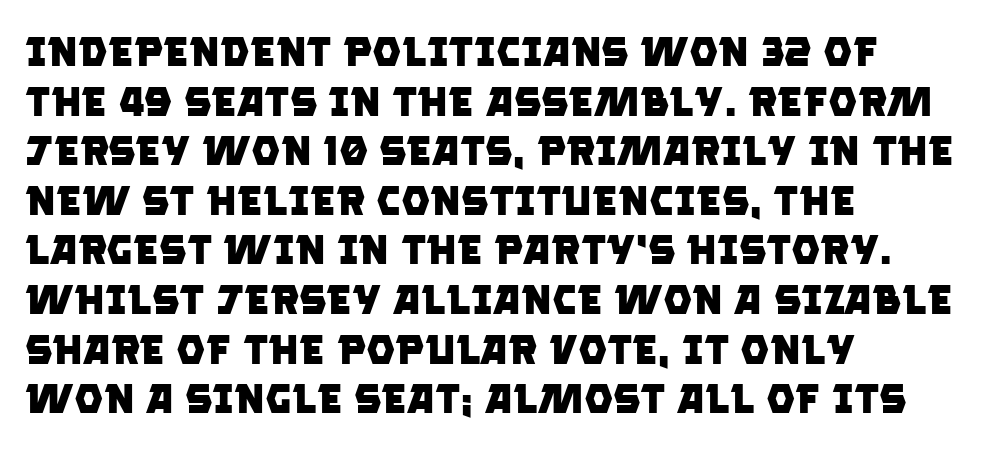
Q: Is the text bold? A: Yes.
Q: Is the typeface a serif or a sans-serif typeface? A: Sans-serif.
Q: Is the text underlined? A: No.
Q: How is the paragraph aligned? A: Left-aligned.
Q: Is the spacing between letters normal or unusually wide? A: Normal.
Q: Width (condensed, normal, or wide)? A: Normal.
Q: Stroke contrast? A: Low.
Q: x-height? A: Large.
Q: Monospaced? A: No.
